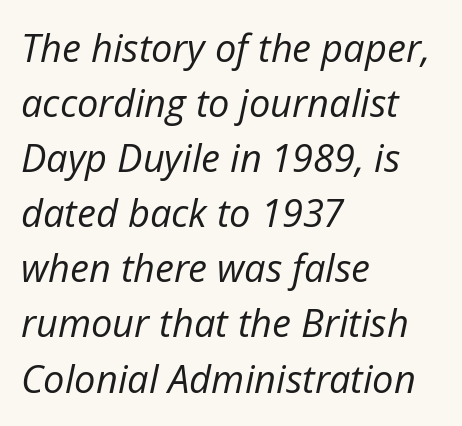
Q: Is the text bold? A: No.
Q: Is the text italic (slanted)? A: Yes, it leans right by about 12 degrees.
Q: Is the text underlined? A: No.
Q: How is the paragraph aligned? A: Left-aligned.
Q: Is the spacing between letters normal or unusually wide? A: Normal.
Q: Is the spacing between lines tight, normal or loose? A: Normal.
Q: Width (condensed, normal, or wide)? A: Normal.
Q: Stroke contrast? A: Low.
Q: x-height? A: Medium.
Q: Monospaced? A: No.
